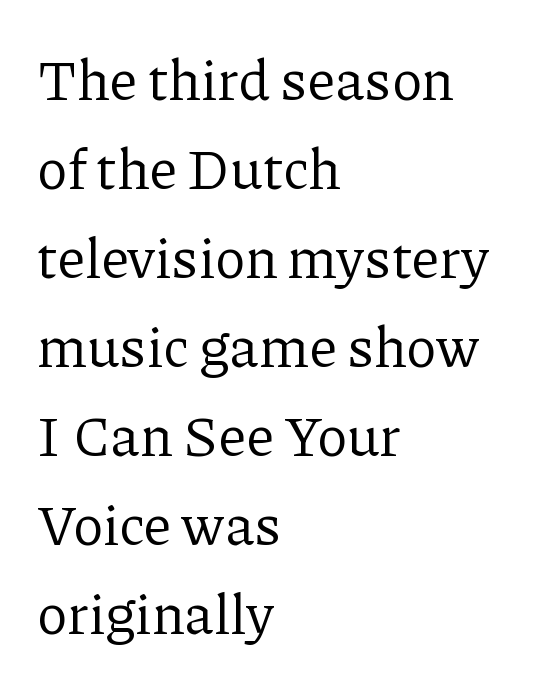
Interline gaps are of average width in this sample. Caption: face not bold, strokes unweighted. Does the lettering tilt? It doesn't — this is upright. Proportional: the letters do not fall into vertical columns. The horizontal fit of the characters is conventional and even.
